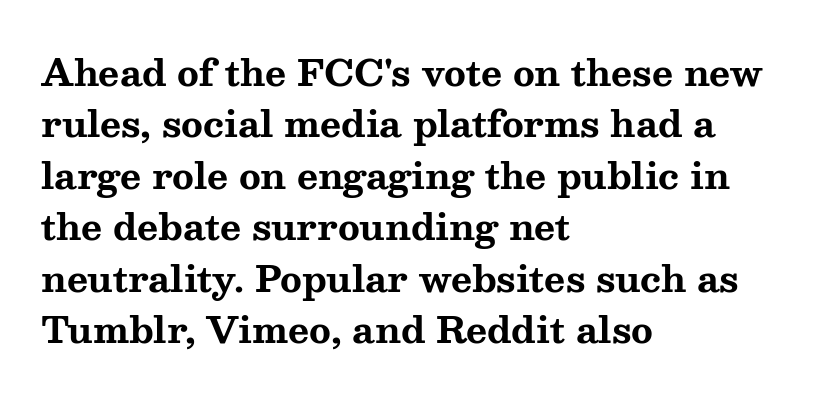
The image shows 36 px bold, wide serif type, upright; set left-aligned, normal line spacing (1.43x), normal letter spacing, not underlined; medium stroke contrast and a medium x-height.
